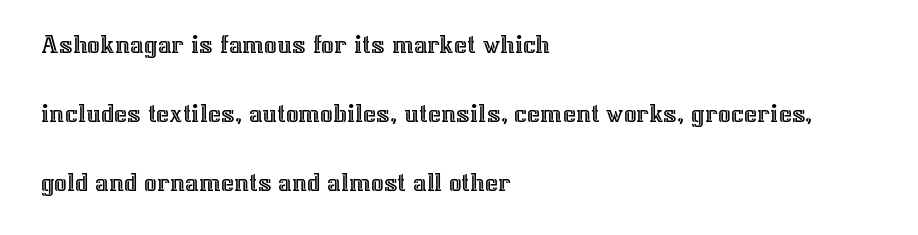
{"italic": "no", "width": "normal", "x_height": "medium", "monospaced": "no", "underline": "no", "align": "left", "line_spacing": "loose", "line_spacing_ratio": 2.46, "letter_spacing": "normal", "letter_spacing_em": 0.0, "glyph_px": 28}
